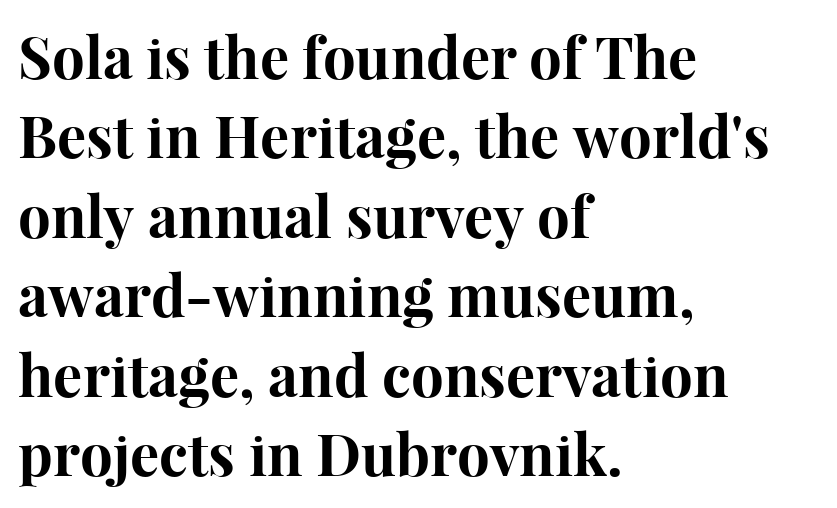
{"serif": "yes", "italic": "no", "bold": "yes", "weight": "bold", "width": "normal", "stroke_contrast": "high", "x_height": "medium", "monospaced": "no", "underline": "no", "align": "left", "line_spacing": "normal", "line_spacing_ratio": 1.37, "letter_spacing": "normal", "letter_spacing_em": 0.0, "glyph_px": 58}
